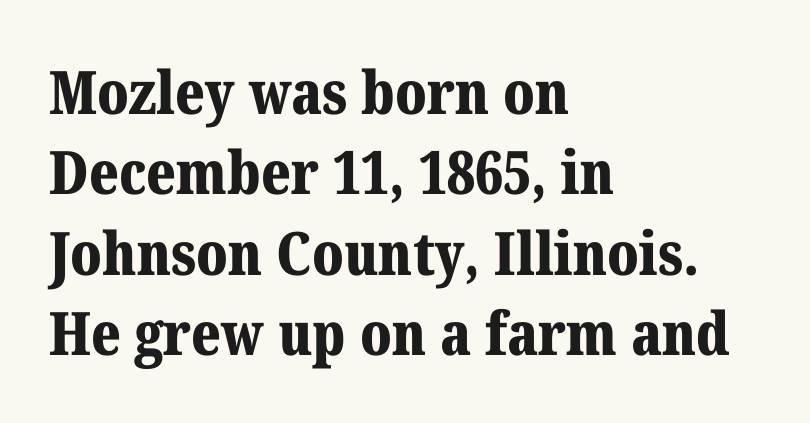
Q: Is the text bold? A: Yes.
Q: Is the text italic (slanted)? A: No, it is upright.
Q: Is the typeface a serif or a sans-serif typeface? A: Serif.
Q: Is the text underlined? A: No.
Q: How is the paragraph aligned? A: Left-aligned.
Q: Is the spacing between letters normal or unusually wide? A: Normal.
Q: Is the spacing between lines tight, normal or loose? A: Normal.
Q: Width (condensed, normal, or wide)? A: Normal.
Q: Stroke contrast? A: Medium.
Q: x-height? A: Medium.
Q: Monospaced? A: No.
